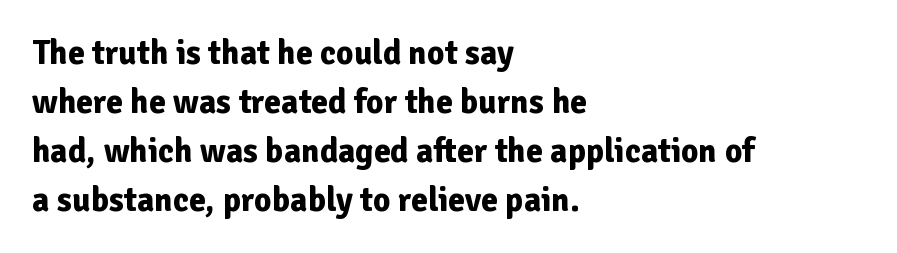
The image shows 34 px bold sans-serif type, upright; set left-aligned, normal line spacing (1.44x), normal letter spacing, not underlined; low stroke contrast and a medium x-height.
